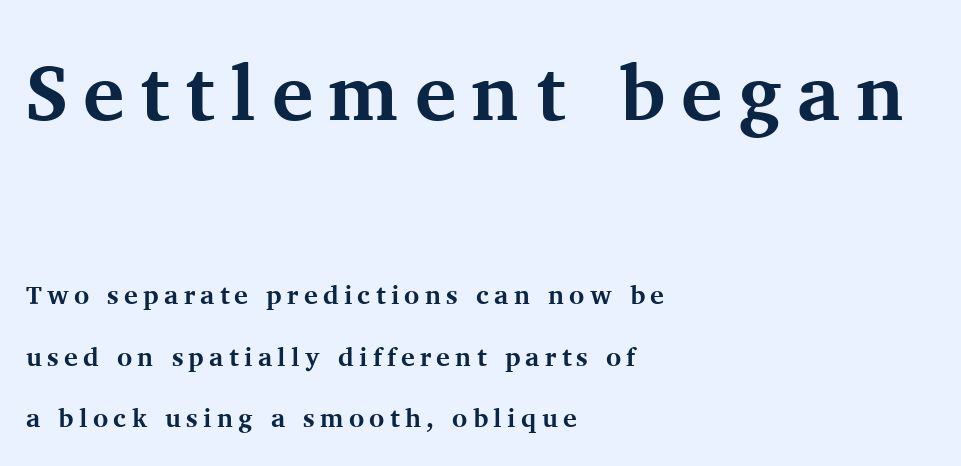
The font's upright variant was chosen for this text. The characters display serif detailing at their extremities. The letters advance in unequal steps, a hallmark of proportional type. This is heavy type, rendered in bold. Descenders are the only things crossing below the line.
